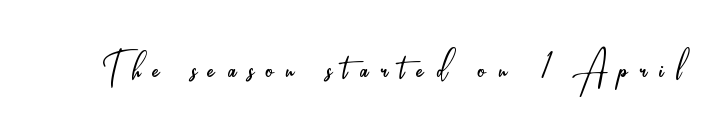
{"serif": "no", "bold": "no", "weight": "light", "width": "condensed", "stroke_contrast": "low", "x_height": "small", "monospaced": "no", "underline": "no", "letter_spacing": "wide", "letter_spacing_em": 0.26, "glyph_px": 48}
